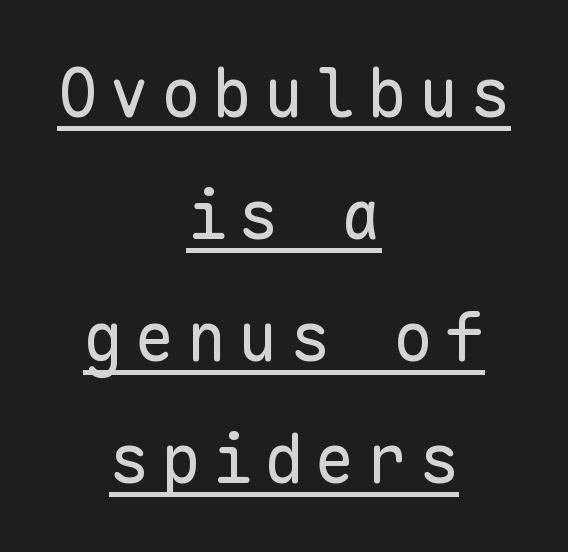
The image shows 67 px regular-weight sans-serif type, upright, monospaced; set centered, line spacing 1.82x, underlined; low stroke contrast and a medium x-height.
